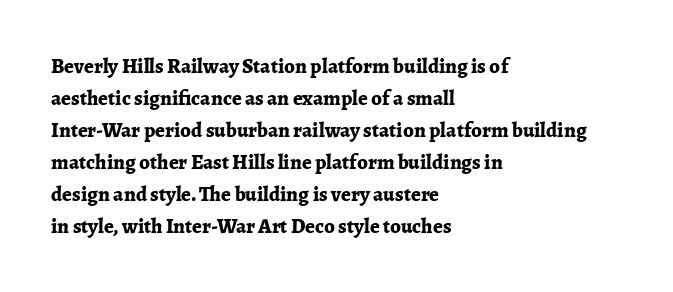
The type sits square on the baseline with zero lean. Summary of weight: heavy, a full bold. Interline gaps are of average width in this sample. The type is set solid horizontally, with unmodified tracking. Underline: absent.
